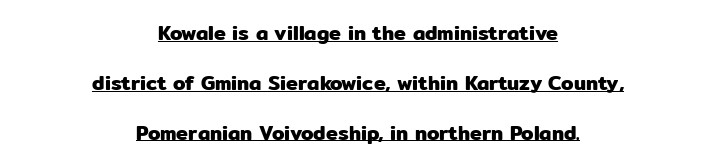
The image shows 20 px text type, upright; set centered, loose line spacing (2.49x), normal letter spacing, underlined.
